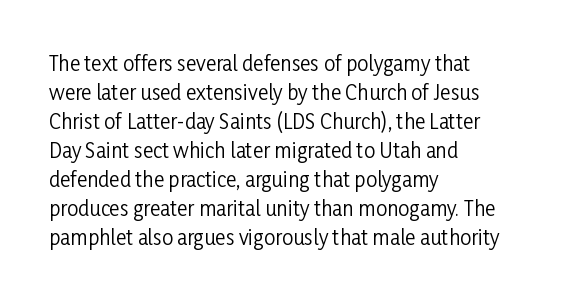
{"italic": "no", "bold": "no", "underline": "no", "align": "left", "line_spacing": "normal", "line_spacing_ratio": 1.45, "letter_spacing": "normal", "letter_spacing_em": 0.0, "glyph_px": 20}
